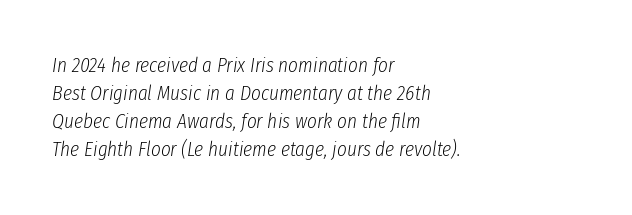
Letters rest on an invisible, unmarked baseline. The paragraph has a hard left edge and a soft right edge. The lettering tilts uniformly, giving the passage an italic look. Short note: letters normally spaced. The typesetting does not lean heavy: it is not bold. In terms of leading, this rendering sits right in the middle.
